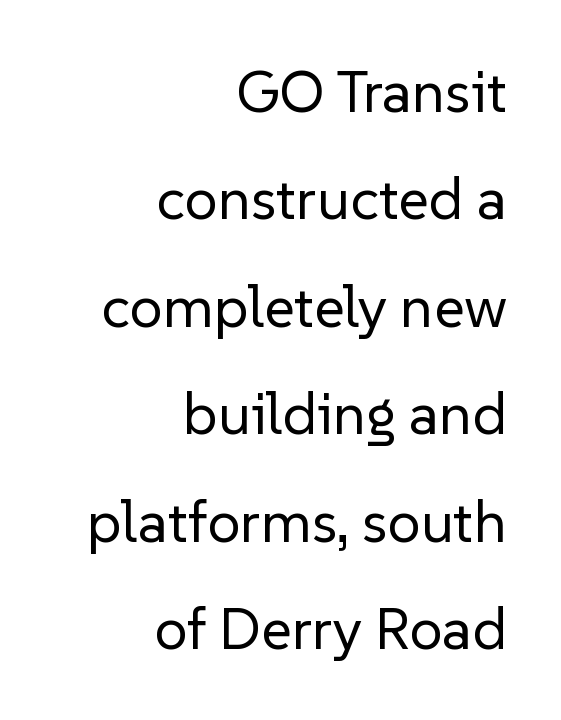
The image shows 59 px regular-weight sans-serif type, upright; set right-aligned, line spacing 1.82x, normal letter spacing, not underlined; low stroke contrast and a medium x-height.
